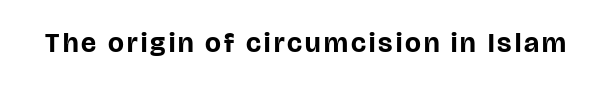
Italic? Not at all — the glyphs are vertical. Unlike a traditional serif, this face leaves its strokes unadorned. The passage shown is emphatically bold. Varying glyph widths throughout — classic text-font behaviour. No word sits above an underline.
